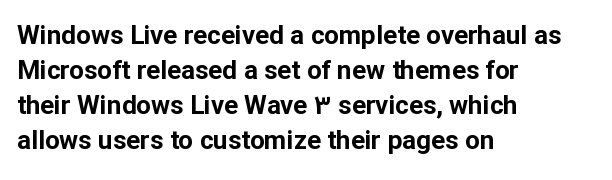
The image shows 26 px bold type, upright; set left-aligned, normal line spacing (1.34x), normal letter spacing, not underlined.
